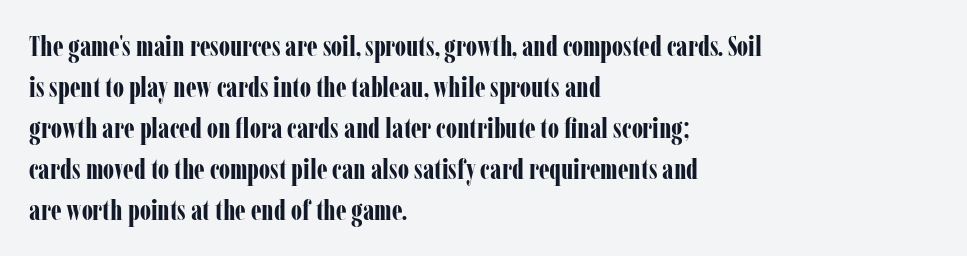
The image shows 28 px bold, condensed serif type, upright; set left-aligned, normal line spacing (1.46x), normal letter spacing, not underlined; low stroke contrast and a medium x-height.
